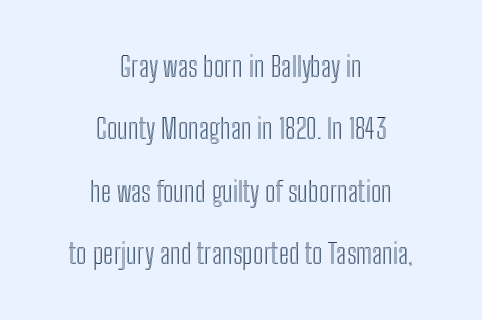
The image shows 28 px condensed type, upright; set centered, loose line spacing (2.23x), normal letter spacing, not underlined; a medium x-height.
